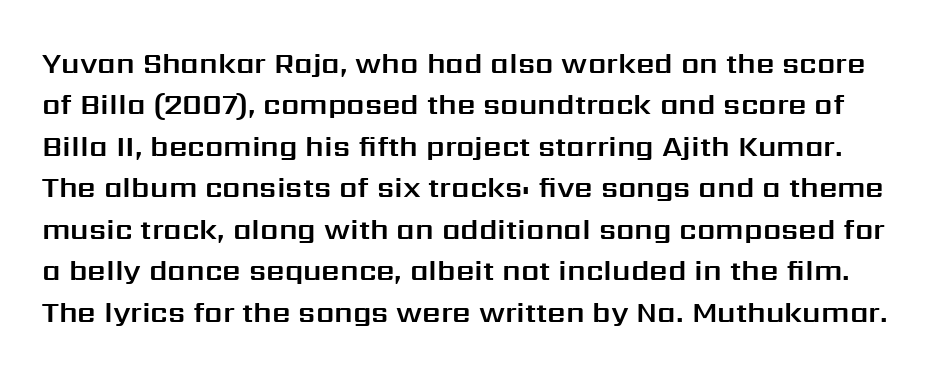
Reading down the column, the eye jumps a familiar distance to each next line. Tracking here is standard; glyphs follow each other at the usual distance. This sample has the flowing, uneven cadence of proportional lettering. To sum up the face: it is a sans, with no serifs.
